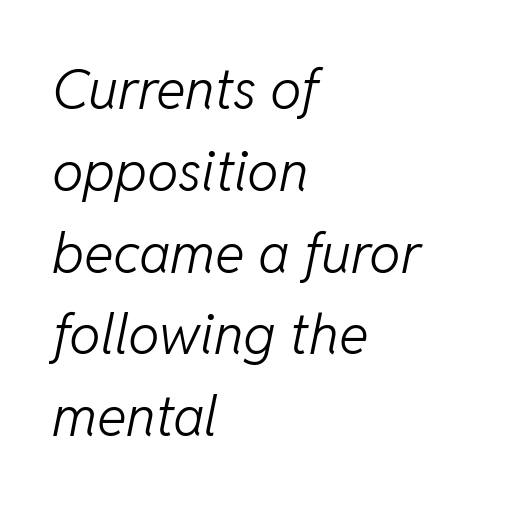
This sample has the flowing, uneven cadence of proportional lettering. The passage shown is not underscored anywhere. Regarding leading, the lines here are spaced in the standard way. You could call the tracking neutral — neither tight nor loose.
